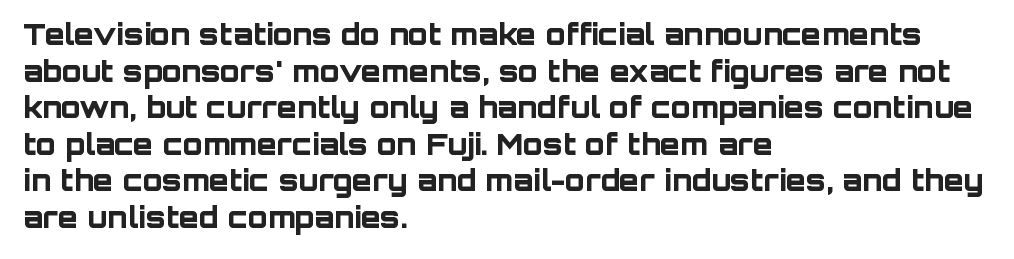
The image shows 29 px bold sans-serif type, upright; set left-aligned, normal line spacing (1.26x), normal letter spacing, not underlined; low stroke contrast and a large x-height.
